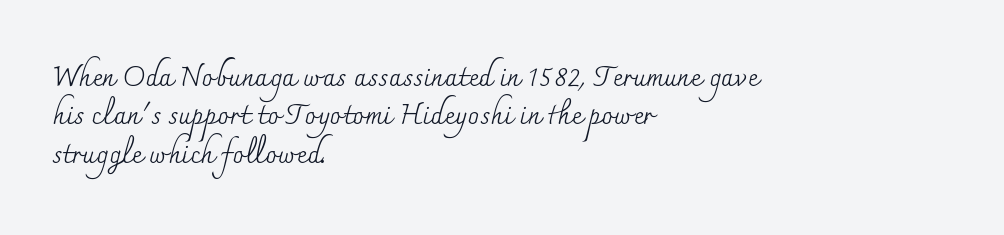
Leading matches the norm, producing a regular column. Compared with typical body copy, the letter spacing here is the same. Reading down the block, your eye returns to a fixed left position each line. Is this a sans? No — the strokes have serifs.
